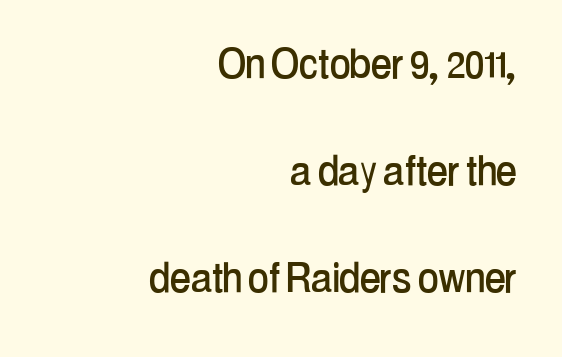
The letterforms sit shoulder to shoulder at normal distance. Quick note: underline off. The lettering stays uniformly vertical, giving the passage a roman look. The block of text is sparse from top to bottom, with ample space between rows. Layout note: lines flush right. Spacing verdict: proportional, widths tailored to each character.
